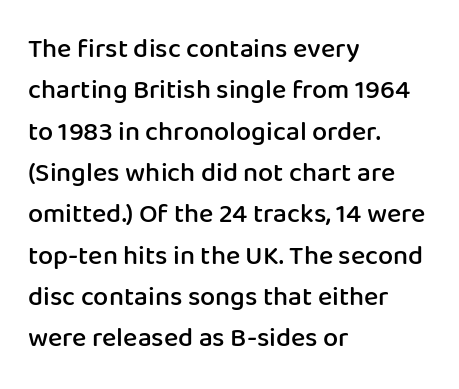
The image shows 27 px text type, upright; set left-aligned, normal line spacing (1.53x), normal letter spacing, not underlined.
